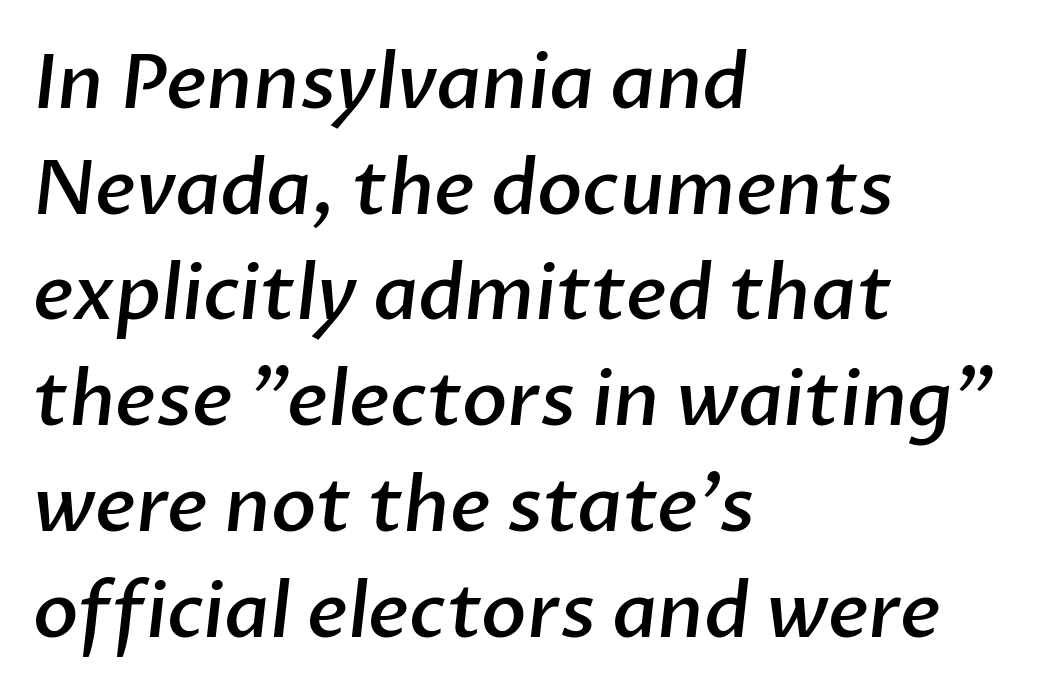
Nothing sits at the stroke ends, so this counts as sans-serif. Which margin do the lines hug? The left one — the right edge is uneven. What weight is shown? A semibold, between regular and bold. Only glyphs here, with clear space below each row. The vertical gap from one line to the next is medium. Spacing verdict: proportional, widths tailored to each character.
